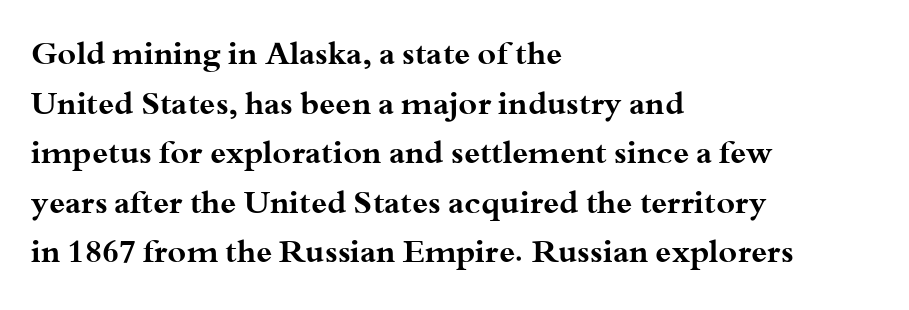
Looks like regular typesetting: each glyph gets only the width it needs. Descenders are the only things crossing below the line. This is serif lettering, the kind often seen in printed books. Tracking value appears to be zero — textbook default spacing. Bold? Absolutely — the strokes are thick and heavy.
